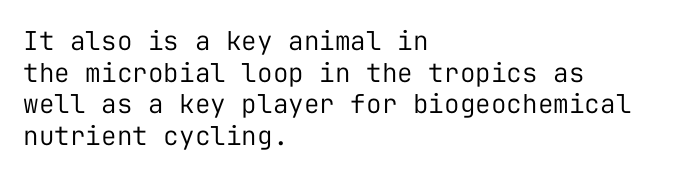
Nope, not italic — everything's standing straight. The font is comparable to plain body text, perhaps lighter. Inter-character spacing is left at the font's built-in metrics. The zone under the glyphs is completely vacant. These lines are set flush left with a ragged right edge.
